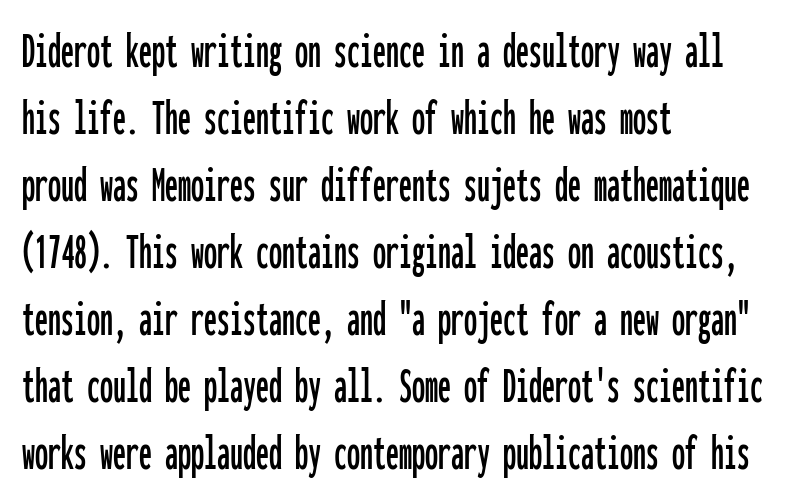
The string is rendered with underlining switched off. A classic flush-left, rag-right setting is used for this passage. Characters remain perfectly vertical along every line. Standard letterfit; no display-style spreading of the glyphs. Classification — sans serif. Think of a typewriter: that constant character pitch is what you see here.
